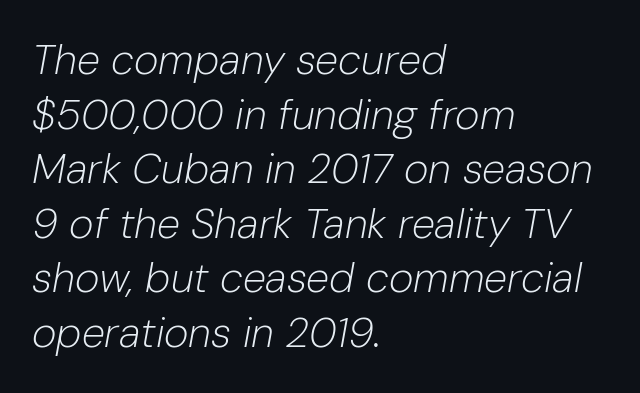
{"italic": "yes", "lean": "right", "slant_degrees": 10, "bold": "no", "weight": "light", "width": "normal", "stroke_contrast": "low", "x_height": "medium", "monospaced": "no", "underline": "no", "align": "left", "line_spacing": "normal", "line_spacing_ratio": 1.3, "letter_spacing": "normal", "letter_spacing_em": 0.0, "glyph_px": 42}
